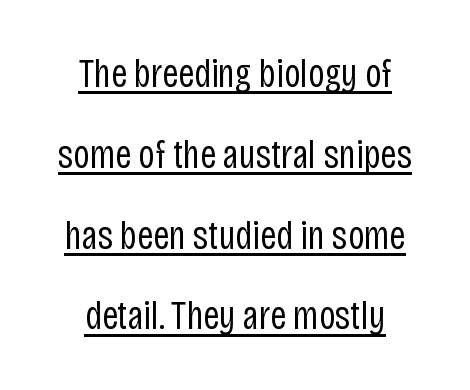
Q: Is the text bold? A: No.
Q: Is the text italic (slanted)? A: No, it is upright.
Q: Is the typeface a serif or a sans-serif typeface? A: Sans-serif.
Q: Is the text underlined? A: Yes.
Q: How is the paragraph aligned? A: Centered.
Q: Is the spacing between letters normal or unusually wide? A: Normal.
Q: Is the spacing between lines tight, normal or loose? A: Loose.
Q: Width (condensed, normal, or wide)? A: Condensed.
Q: Stroke contrast? A: Low.
Q: x-height? A: Large.
Q: Monospaced? A: No.
